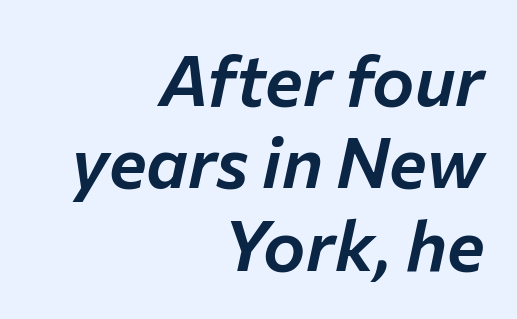
{"italic": "yes", "lean": "right", "slant_degrees": 12, "width": "normal", "stroke_contrast": "low", "x_height": "medium", "monospaced": "no", "underline": "no", "align": "right", "line_spacing_ratio": 1.16, "letter_spacing": "normal", "letter_spacing_em": 0.0, "glyph_px": 71}
